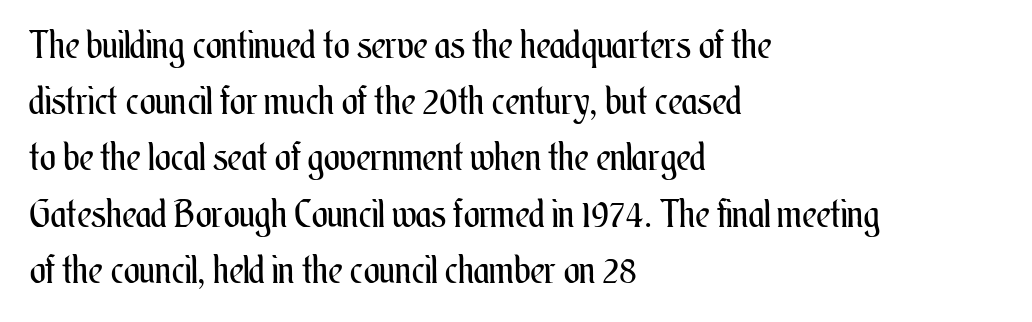
{"italic": "no", "bold": "no", "weight": "regular", "width": "condensed", "stroke_contrast": "medium", "x_height": "small", "monospaced": "no", "underline": "no", "align": "left", "line_spacing": "normal", "line_spacing_ratio": 1.48, "letter_spacing": "normal", "letter_spacing_em": 0.0, "glyph_px": 38}
